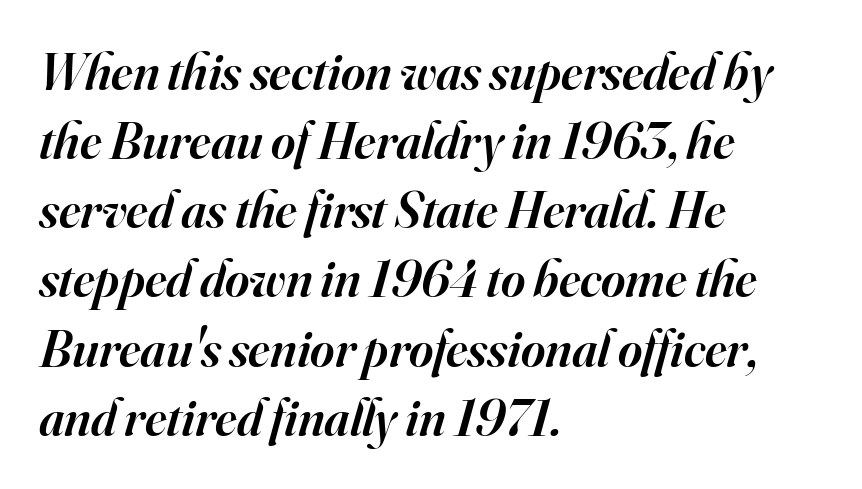
{"serif": "yes", "italic": "yes", "lean": "right", "slant_degrees": 16, "bold": "semi", "weight": "semibold", "width": "normal", "stroke_contrast": "high", "x_height": "small", "monospaced": "no", "underline": "no", "align": "left", "line_spacing": "normal", "line_spacing_ratio": 1.33, "letter_spacing": "normal", "letter_spacing_em": 0.0, "glyph_px": 52}
